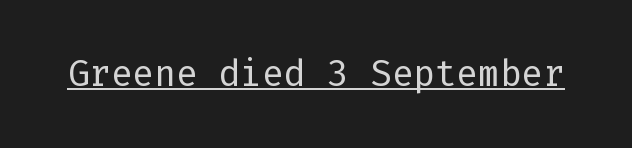
Glyph-to-glyph distance matches everyday printed text. Type style note: lacks serifs. Posture: straight, roman, zero tilt. The weight would be labelled regular, book, light, or lighter still. Like a heading marked for emphasis, these lines bear an underscore.
